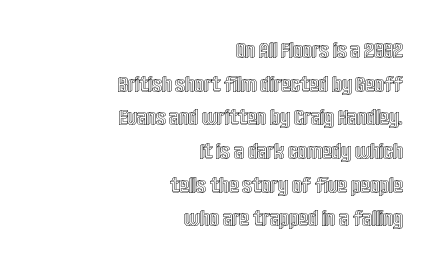
Q: Is the text italic (slanted)? A: No, it is upright.
Q: Is the text underlined? A: No.
Q: How is the paragraph aligned? A: Right-aligned.
Q: Is the spacing between letters normal or unusually wide? A: Normal.
Q: Is the spacing between lines tight, normal or loose? A: Normal.
